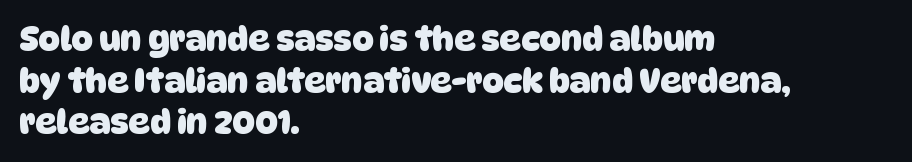
{"serif": "no", "bold": "yes", "weight": "heavy", "width": "normal", "stroke_contrast": "low", "x_height": "large", "monospaced": "no", "underline": "no", "align": "left", "line_spacing": "normal", "line_spacing_ratio": 1.26, "letter_spacing": "normal", "letter_spacing_em": 0.0, "glyph_px": 33}
